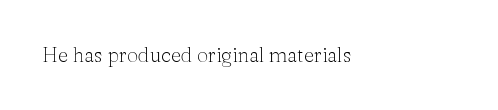
Q: Is the text bold? A: No.
Q: Is the text italic (slanted)? A: No, it is upright.
Q: Is the text underlined? A: No.
Q: How is the paragraph aligned? A: Left-aligned.
Q: Is the spacing between letters normal or unusually wide? A: Normal.
